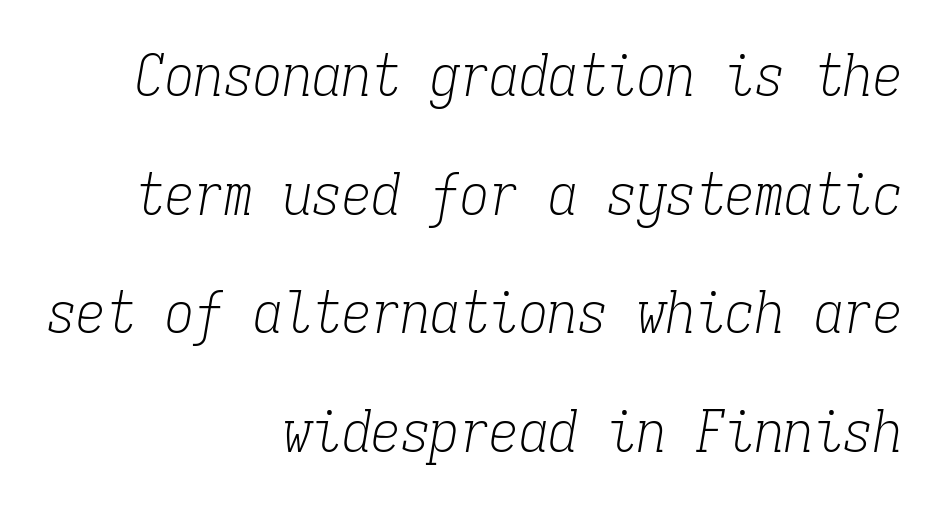
Decoration check: the copy has no underline. What's the leading like? Stretched, with rows far apart. Monospaced: the letters line up in strict vertical columns. Serifs: yes, visible at the terminals of the letterforms. The ragged edge is on the left, which tells us the setting is flush right. The passage shown leans; its letterforms are oblique.
